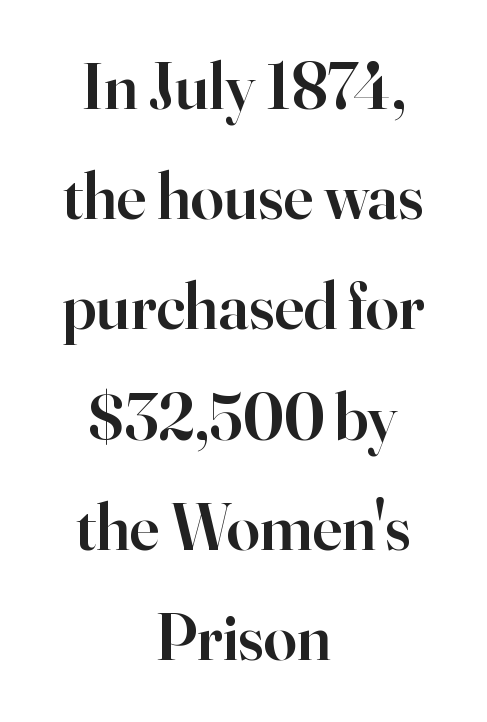
{"serif": "yes", "italic": "no", "bold": "semi", "weight": "semibold", "width": "normal", "stroke_contrast": "high", "x_height": "small", "monospaced": "no", "underline": "no", "align": "center", "line_spacing": "normal", "line_spacing_ratio": 1.67, "letter_spacing": "normal", "letter_spacing_em": 0.0, "glyph_px": 66}
